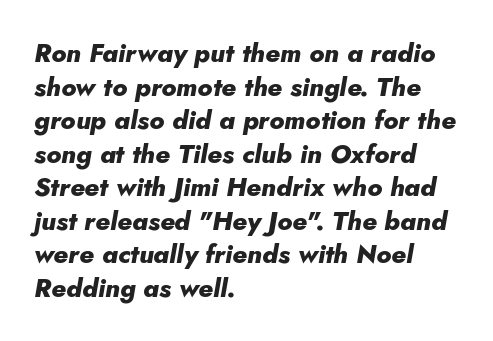
The image shows 26 px bold type, italic (leaning right); set left-aligned, normal line spacing (1.29x), normal letter spacing, not underlined.
